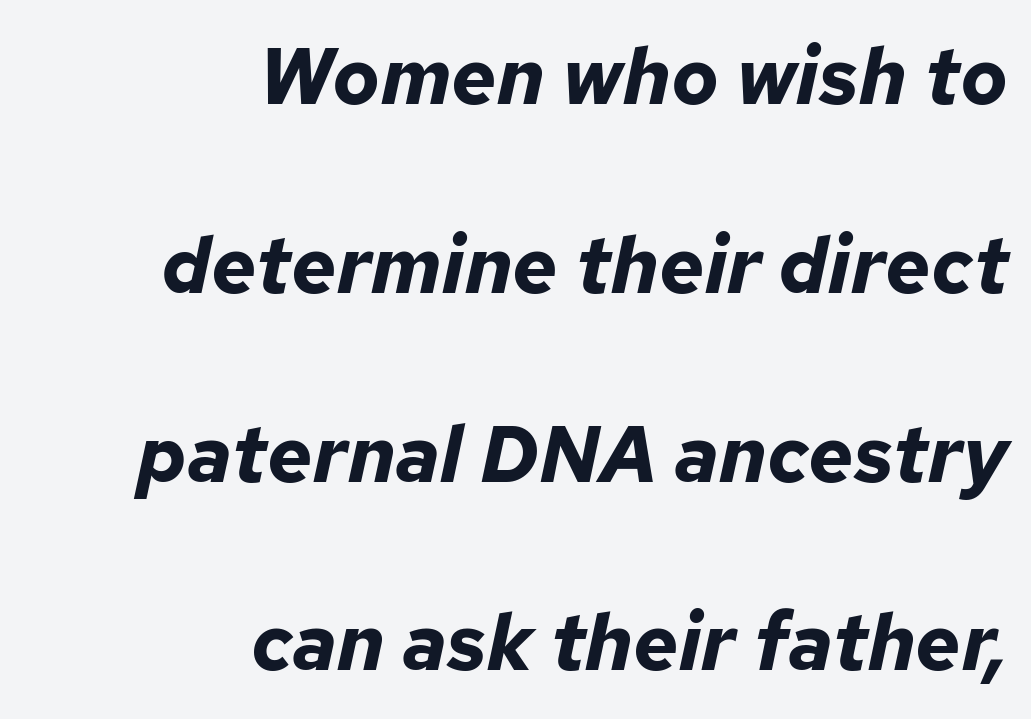
{"italic": "yes", "lean": "right", "slant_degrees": 12, "bold": "yes", "weight": "bold", "width": "normal", "stroke_contrast": "low", "x_height": "medium", "monospaced": "no", "underline": "no", "align": "right", "line_spacing": "loose", "line_spacing_ratio": 2.39, "letter_spacing": "normal", "letter_spacing_em": 0.0, "glyph_px": 79}
